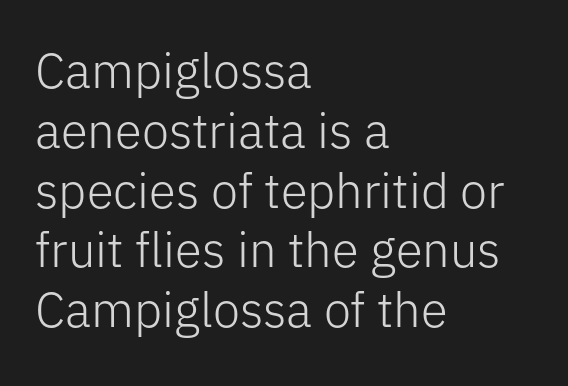
This sample is left-justified, so line endings fall wherever the words run out. Unlike italic type, these characters show no tilt at all. Here the glyphs are tracked normally, forming tight word shapes. A typesetter would call this proportional, since set widths differ per character. You can tell from the bare stems that sans-serif type was used. Just letters on the line, the space beneath them empty.
